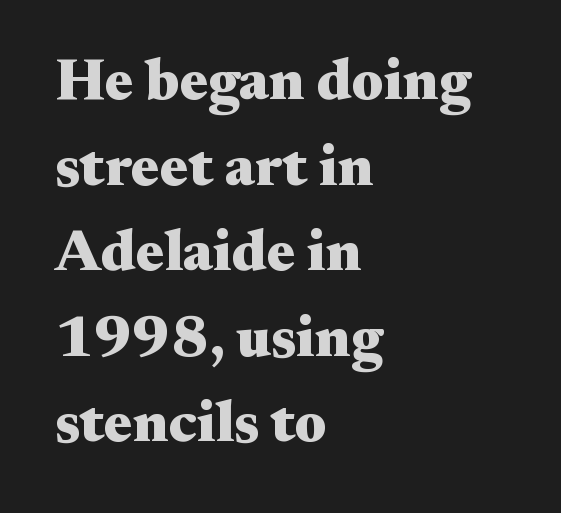
{"serif": "yes", "italic": "no", "bold": "yes", "weight": "heavy", "width": "wide", "stroke_contrast": "medium", "x_height": "small", "monospaced": "no", "underline": "no", "align": "left", "line_spacing": "normal", "line_spacing_ratio": 1.45, "letter_spacing": "normal", "letter_spacing_em": 0.0, "glyph_px": 59}
